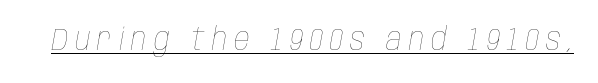
A rule runs beneath these lines of type. This is not heavy type; no bold has been used. These lines are rendered in a variable-pitch font. These lines have a slow, spaced-out rhythm from letter to letter. Looking at the ascenders, they clearly lean.
